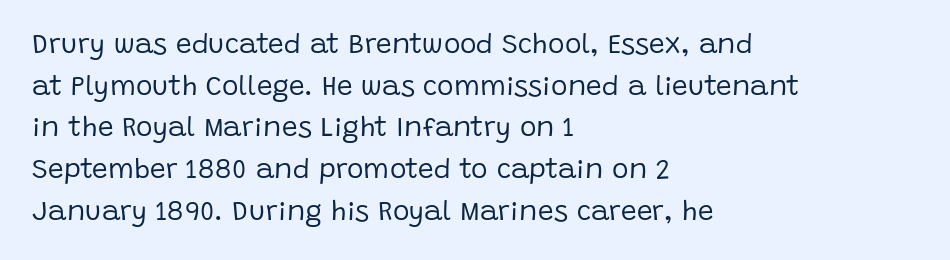
The image shows 28 px regular-weight sans-serif type, upright; set left-aligned, normal line spacing (1.49x), normal letter spacing, not underlined; low stroke contrast and a large x-height.
